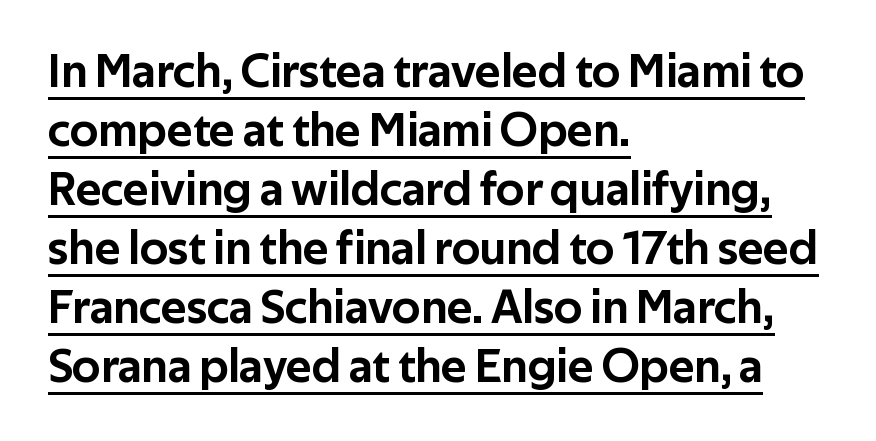
The image shows 48 px sans-serif type, upright; set left-aligned, line spacing 1.23x, normal letter spacing, underlined; low stroke contrast and a medium x-height.
